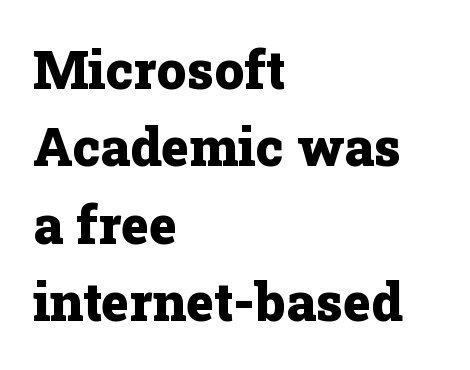
The image shows 53 px heavy serif type, upright; set left-aligned, normal line spacing (1.46x), normal letter spacing, not underlined; low stroke contrast and a medium x-height.
